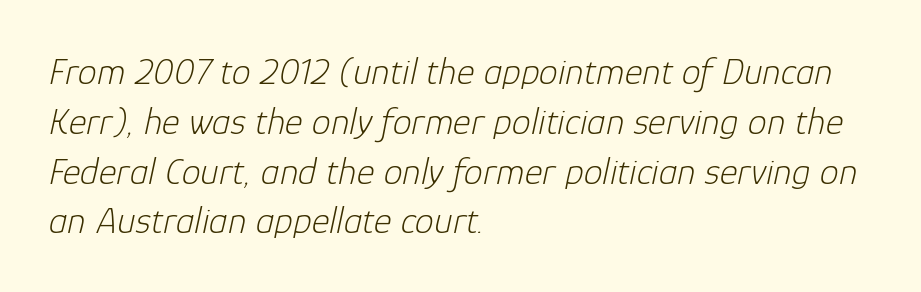
{"italic": "yes", "lean": "right", "slant_degrees": 12, "bold": "no", "weight": "light", "width": "normal", "stroke_contrast": "low", "x_height": "medium", "monospaced": "no", "underline": "no", "align": "left", "line_spacing": "normal", "line_spacing_ratio": 1.31, "letter_spacing": "normal", "letter_spacing_em": 0.0, "glyph_px": 38}
